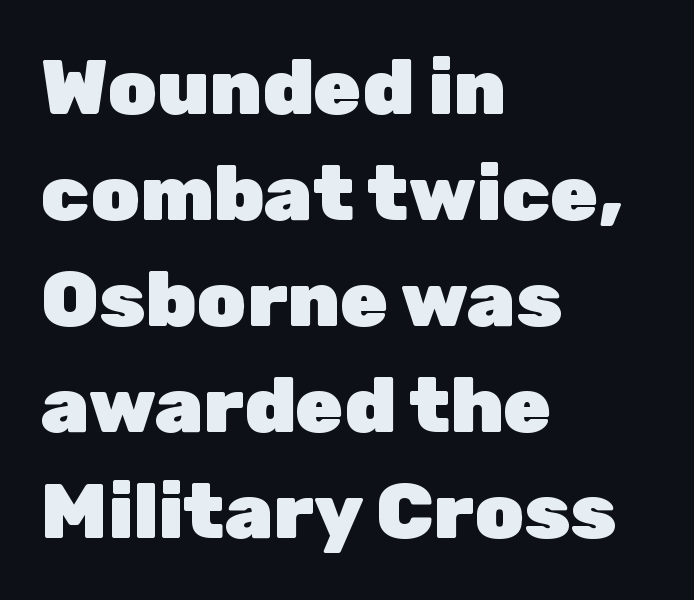
The foot of each line stays bare and open. Do the letters lean? They stand straight. I'd call this a sans setting — the letters go barefoot. A typesetter would call this proportional, since set widths differ per character. Look at the stroke-to-counter ratio: heavy, a bold.
